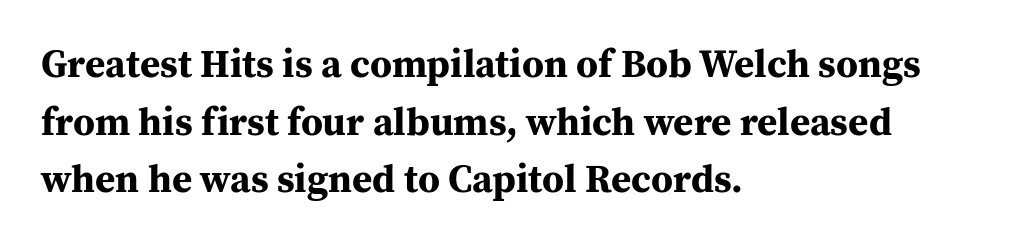
The image shows 39 px bold serif type, upright; set left-aligned, normal line spacing (1.48x), normal letter spacing, not underlined; medium stroke contrast and a medium x-height.
